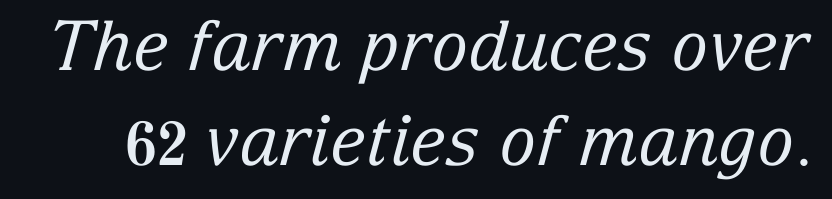
Q: Is the text bold? A: No.
Q: Is the text italic (slanted)? A: Yes, it leans right by about 15 degrees.
Q: Is the typeface a serif or a sans-serif typeface? A: Serif.
Q: Is the text underlined? A: No.
Q: Is the spacing between letters normal or unusually wide? A: Normal.
Q: Is the spacing between lines tight, normal or loose? A: Normal.
Q: Width (condensed, normal, or wide)? A: Normal.
Q: Stroke contrast? A: Low.
Q: x-height? A: Medium.
Q: Monospaced? A: No.
